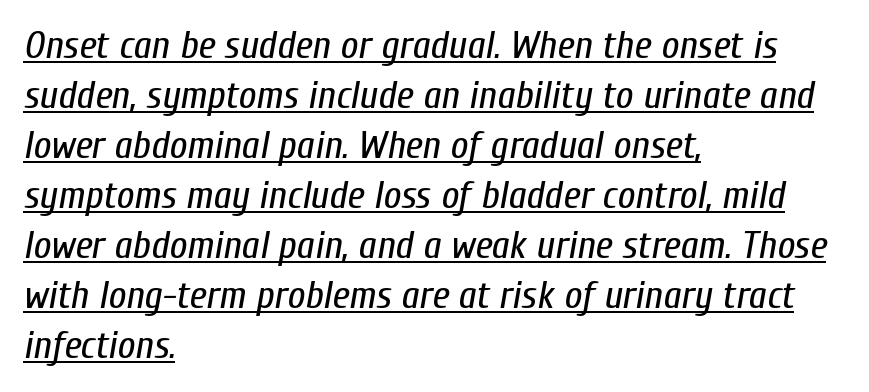
The image shows 39 px regular-weight, condensed type, italic (leaning right); set left-aligned, normal line spacing (1.28x), normal letter spacing, underlined; low stroke contrast and a medium x-height.
